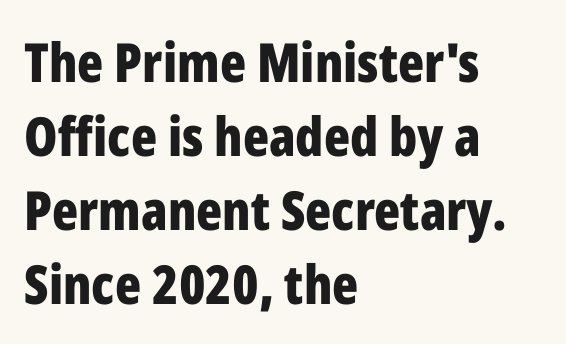
Leftover space on each line is placed entirely after the last word. Each letter's strokes conclude bluntly, with no projecting serifs. Plain, unruled lines of type. Is the letter spacing exaggerated? No — it looks like the ordinary default.
